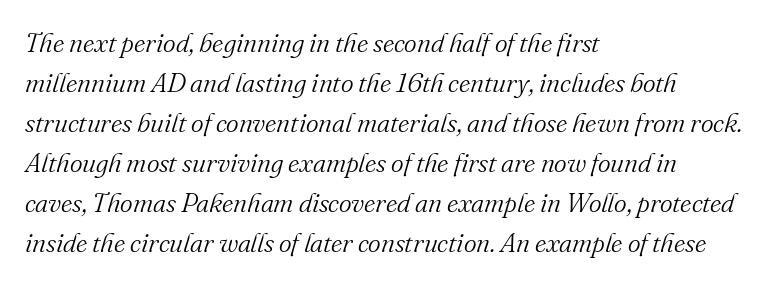
Q: Is the text bold? A: No.
Q: Is the text italic (slanted)? A: Yes, it leans right by about 16 degrees.
Q: Is the text underlined? A: No.
Q: How is the paragraph aligned? A: Left-aligned.
Q: Is the spacing between letters normal or unusually wide? A: Normal.
Q: Is the spacing between lines tight, normal or loose? A: Normal.
